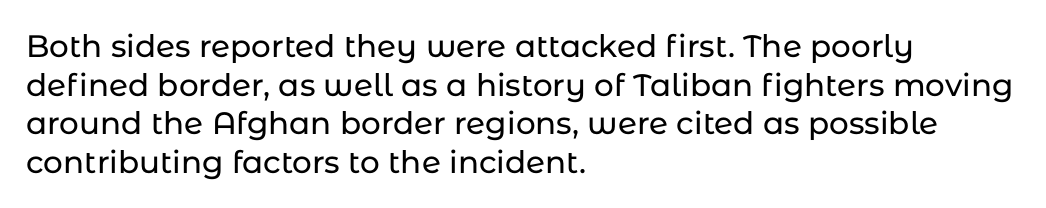
The image shows 31 px sans-serif type, upright; set left-aligned, normal line spacing (1.25x), normal letter spacing, not underlined; low stroke contrast and a medium x-height.
